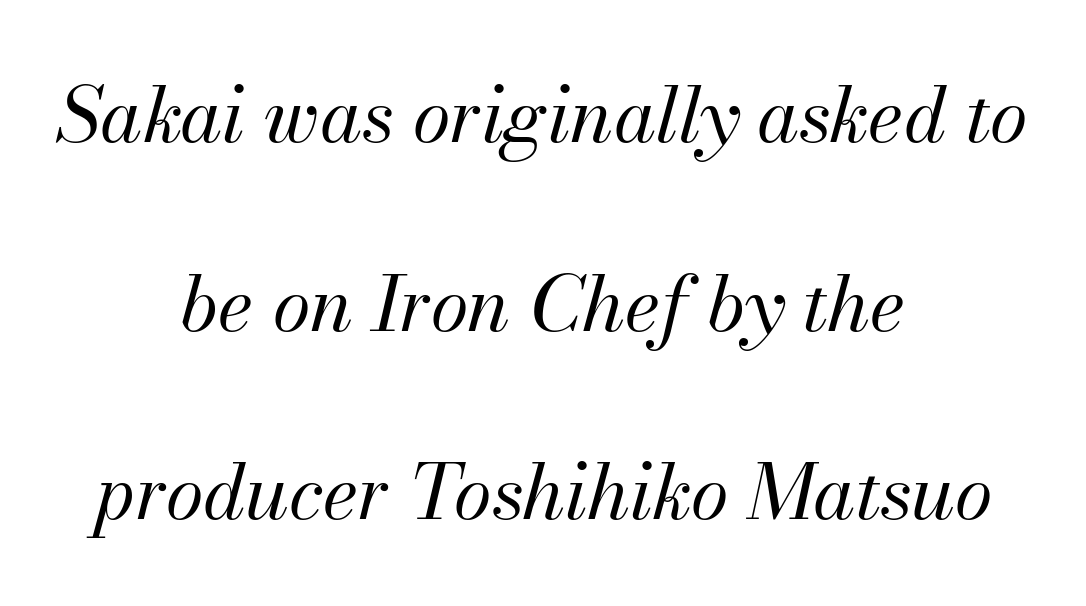
{"italic": "yes", "lean": "right", "slant_degrees": 13, "bold": "no", "weight": "regular", "width": "normal", "stroke_contrast": "medium", "x_height": "small", "monospaced": "no", "underline": "no", "align": "center", "line_spacing": "loose", "line_spacing_ratio": 2.45, "letter_spacing": "normal", "letter_spacing_em": 0.0, "glyph_px": 77}
